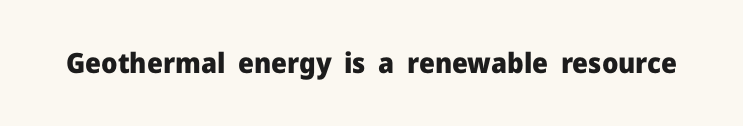
Is the type bold? Yes — the strokes are clearly thick and heavy. In terms of letterspacing, this is plain default setting. The space directly below the letters is spotless. Check where the strokes stop: nothing finishes them off — pure sans. Each letter keeps its own natural width here, so spacing adapts to shape.
